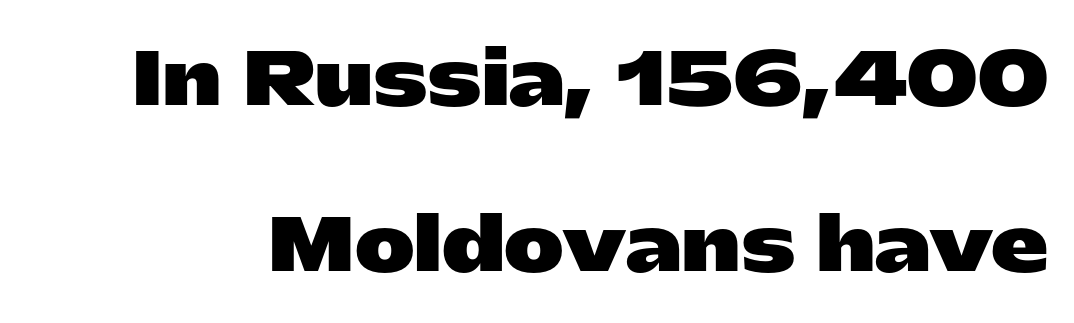
{"serif": "no", "italic": "no", "bold": "yes", "weight": "heavy", "width": "wide", "stroke_contrast": "low", "x_height": "medium", "monospaced": "no", "underline": "no", "line_spacing": "loose", "line_spacing_ratio": 2.31, "letter_spacing": "normal", "letter_spacing_em": 0.0, "glyph_px": 72}
